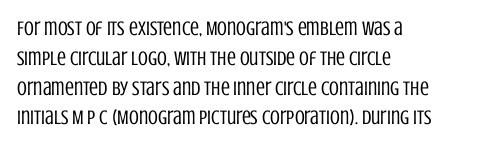
Rule under the text: the space is simply empty. Upright lettering throughout. This rendering leaves character spacing at its baseline value. If you drew a ruler down the left edge, every line would touch it. Is there much room between lines? A standard amount, neither cramped nor airy. This reads as an unemphasized weight, regular at the heaviest.
